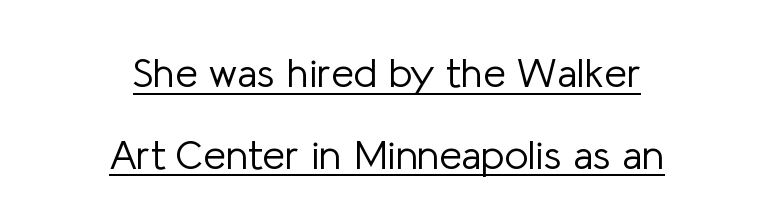
Q: Is the text bold? A: No.
Q: Is the text italic (slanted)? A: No, it is upright.
Q: Is the typeface a serif or a sans-serif typeface? A: Sans-serif.
Q: Is the text underlined? A: Yes.
Q: How is the paragraph aligned? A: Centered.
Q: Is the spacing between letters normal or unusually wide? A: Normal.
Q: Is the spacing between lines tight, normal or loose? A: Loose.
Q: Width (condensed, normal, or wide)? A: Normal.
Q: Stroke contrast? A: Low.
Q: x-height? A: Medium.
Q: Monospaced? A: No.
